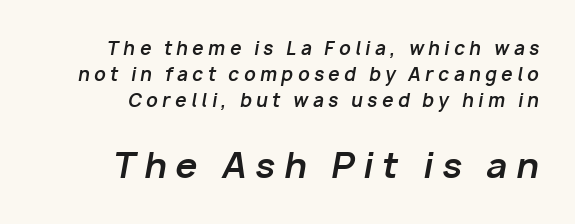
The image shows 35 px bold type, italic (leaning right); set right-aligned, normal line spacing (1.44x), unusually wide letter spacing (+0.25 em), not underlined; the second (bottom) block is 1.94x larger; low stroke contrast and a medium x-height.
